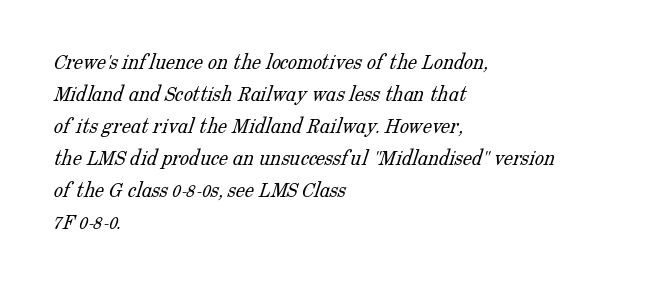
Q: Is the text bold? A: No.
Q: Is the text underlined? A: No.
Q: How is the paragraph aligned? A: Left-aligned.
Q: Is the spacing between letters normal or unusually wide? A: Normal.
Q: Is the spacing between lines tight, normal or loose? A: Normal.
